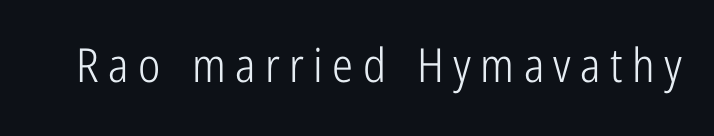
Inter-character spacing is expanded well beyond the font's built-in metrics. The lettering stays uniformly vertical, giving the passage a roman look. Here the designer chose a conventional face with non-uniform glyph widths. The passage shown is not bold in any degree.
